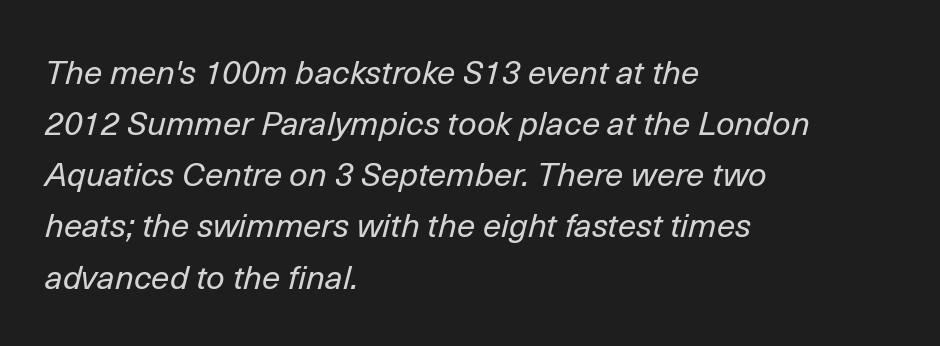
Think of a printed novel: that variable character pitch is what you see here. Each row of text sits above clean, open space. Caption: standard tracking, unaltered. It's the slanting kind of type. The lines in this sample share a left origin and differ only in where they stop.
